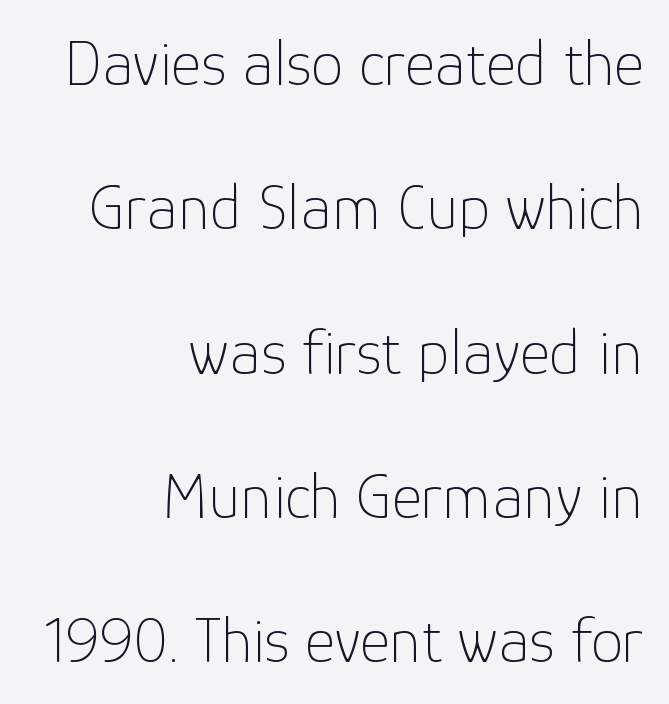
Q: Is the text bold? A: No.
Q: Is the text italic (slanted)? A: No, it is upright.
Q: Is the typeface a serif or a sans-serif typeface? A: Sans-serif.
Q: Is the text underlined? A: No.
Q: How is the paragraph aligned? A: Right-aligned.
Q: Is the spacing between letters normal or unusually wide? A: Normal.
Q: Is the spacing between lines tight, normal or loose? A: Loose.
Q: Width (condensed, normal, or wide)? A: Normal.
Q: Stroke contrast? A: Low.
Q: x-height? A: Medium.
Q: Monospaced? A: No.
